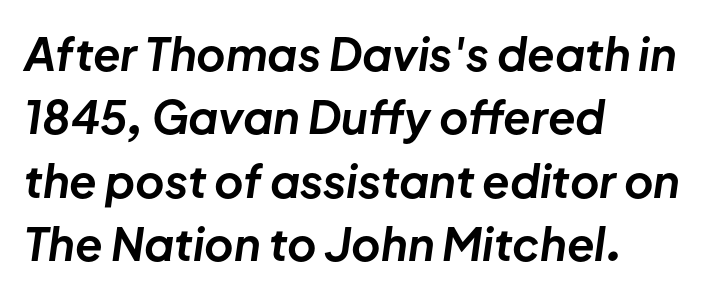
The characters look thick and weighty, a clear bold. Style check: oblique. Horizontally, the lines are justified to the leading edge only. The gap between lines stays unmarked. Is this a fixed-width face? No — the glyphs have proportional, varying widths. Summary of vertical rhythm: regular, with standard interline spacing.
